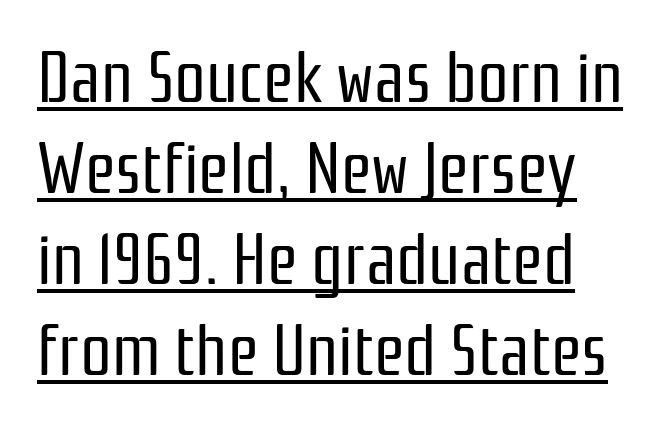
{"serif": "no", "italic": "no", "bold": "no", "weight": "regular", "width": "condensed", "stroke_contrast": "low", "x_height": "medium", "monospaced": "no", "underline": "yes", "line_spacing": "normal", "line_spacing_ratio": 1.3, "letter_spacing": "normal", "letter_spacing_em": 0.0, "glyph_px": 70}
